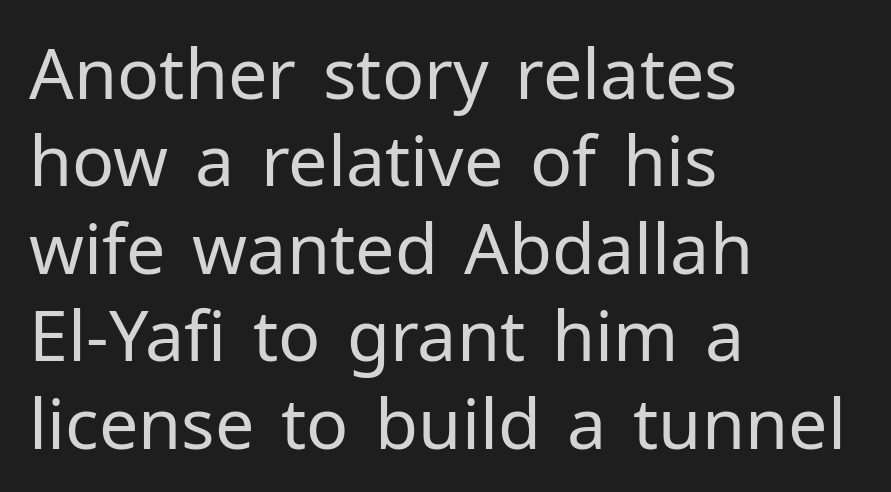
How are the letters spaced? Ordinarily, with no added tracking. This rendering employs a face without finishing strokes, i.e., a sans-serif. Do the characters align in a grid? No, the font is proportional. Compared with typical paragraphs, the rows here are spaced about the same.
